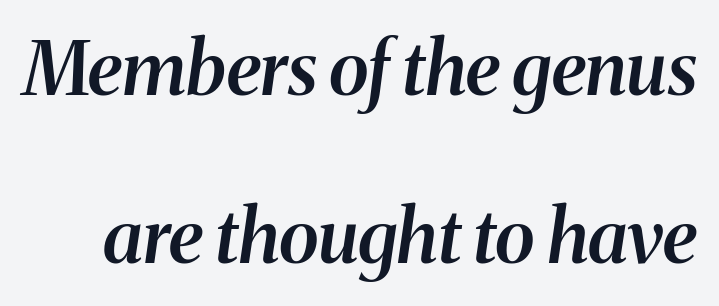
Does the type have serifs? Yes, each stem ends in a small foot. The face used here is proportionally spaced, like ordinary book or web type. The specimen omits any rule beneath the text block's lines. Glyph-to-glyph distance matches everyday printed text. Emphasis-style slanted type is in use.
